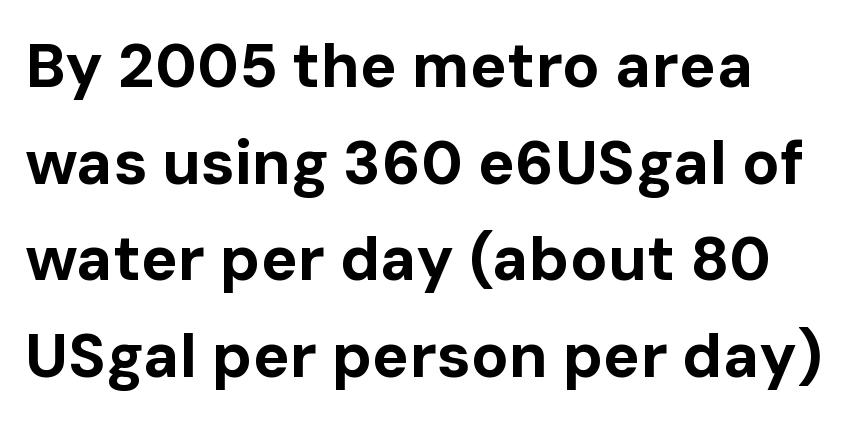
Q: Is the text bold? A: Yes.
Q: Is the text italic (slanted)? A: No, it is upright.
Q: Is the typeface a serif or a sans-serif typeface? A: Sans-serif.
Q: Is the text underlined? A: No.
Q: Is the spacing between letters normal or unusually wide? A: Normal.
Q: Is the spacing between lines tight, normal or loose? A: Normal.
Q: Width (condensed, normal, or wide)? A: Normal.
Q: Stroke contrast? A: Low.
Q: x-height? A: Medium.
Q: Monospaced? A: No.
